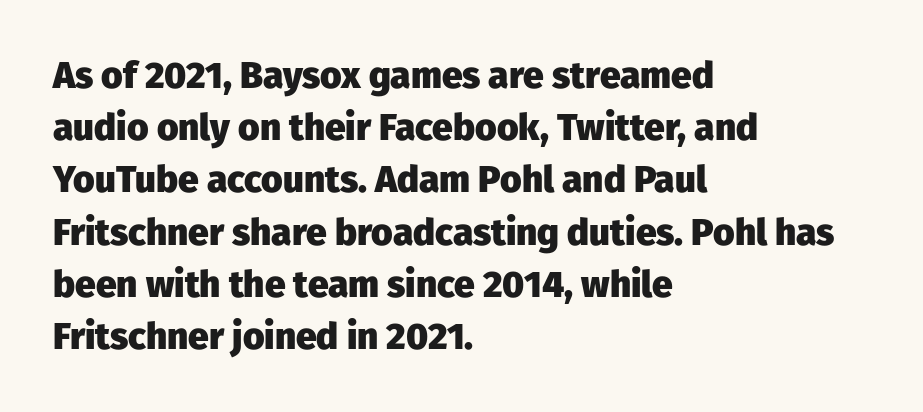
Q: Is the text bold? A: Yes.
Q: Is the text italic (slanted)? A: No, it is upright.
Q: Is the typeface a serif or a sans-serif typeface? A: Sans-serif.
Q: Is the text underlined? A: No.
Q: How is the paragraph aligned? A: Left-aligned.
Q: Is the spacing between letters normal or unusually wide? A: Normal.
Q: Is the spacing between lines tight, normal or loose? A: Normal.
Q: Width (condensed, normal, or wide)? A: Normal.
Q: Stroke contrast? A: Low.
Q: x-height? A: Medium.
Q: Monospaced? A: No.
